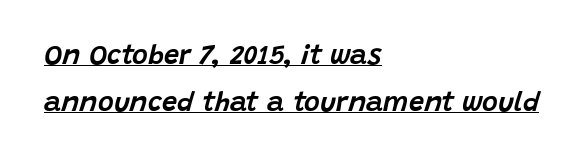
Notice how a bar underscores the lettering throughout. The ragged edge is on the right, which tells us the setting is flush left. The rendering applies a slant to the glyphs. A typesetter would call this zero additional tracking.
